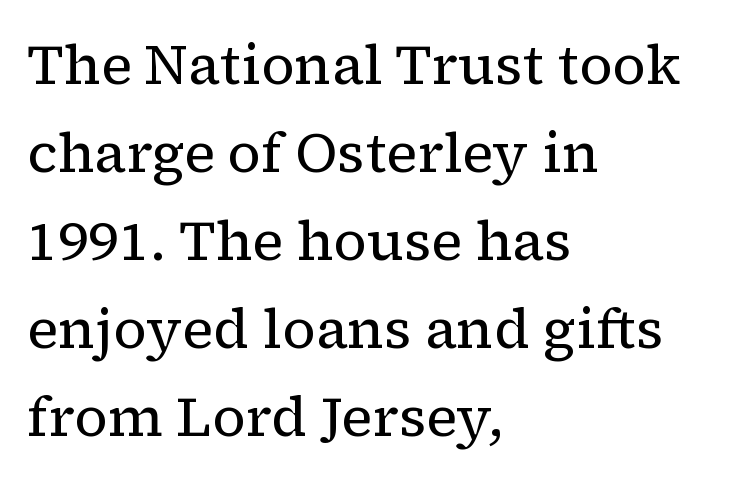
{"serif": "yes", "italic": "no", "bold": "no", "weight": "regular", "width": "normal", "stroke_contrast": "low", "x_height": "medium", "monospaced": "no", "underline": "no", "align": "left", "line_spacing": "normal", "line_spacing_ratio": 1.6, "letter_spacing": "normal", "letter_spacing_em": 0.0, "glyph_px": 55}
